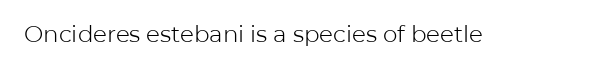
Q: Is the text bold? A: No.
Q: Is the text italic (slanted)? A: No, it is upright.
Q: Is the text underlined? A: No.
Q: Is the spacing between letters normal or unusually wide? A: Normal.
